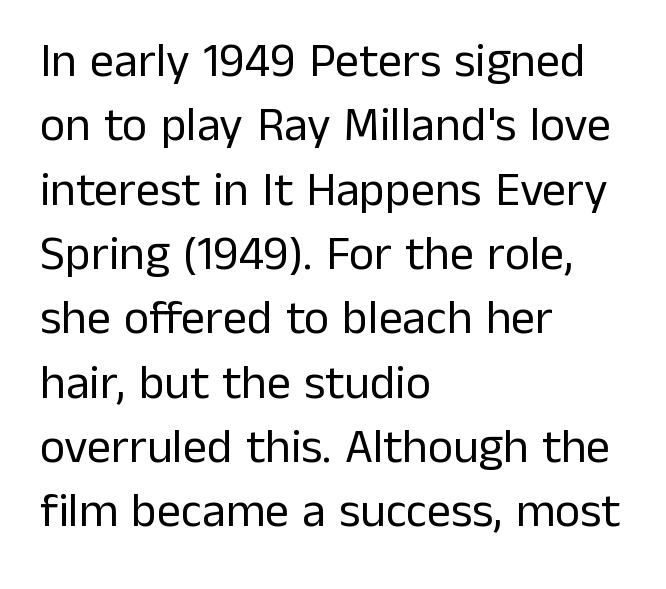
{"serif": "no", "italic": "no", "bold": "no", "weight": "regular", "width": "normal", "stroke_contrast": "low", "x_height": "medium", "monospaced": "no", "underline": "no", "align": "left", "line_spacing": "normal", "line_spacing_ratio": 1.34, "letter_spacing": "normal", "letter_spacing_em": 0.0, "glyph_px": 48}
